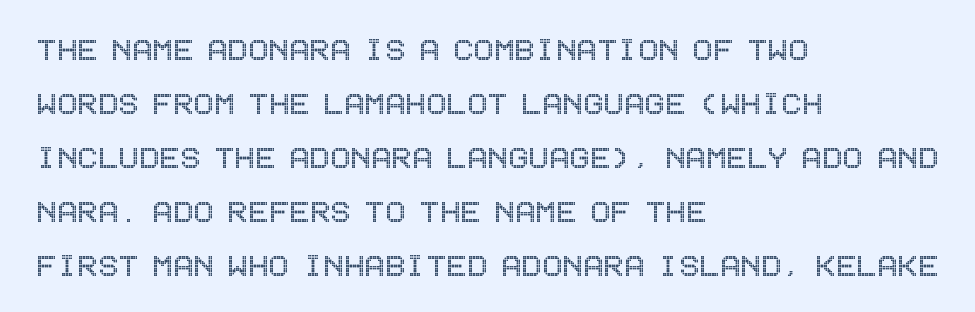
The image shows 38 px condensed type, upright; set left-aligned, normal line spacing (1.42x), normal letter spacing, not underlined; a large x-height.
